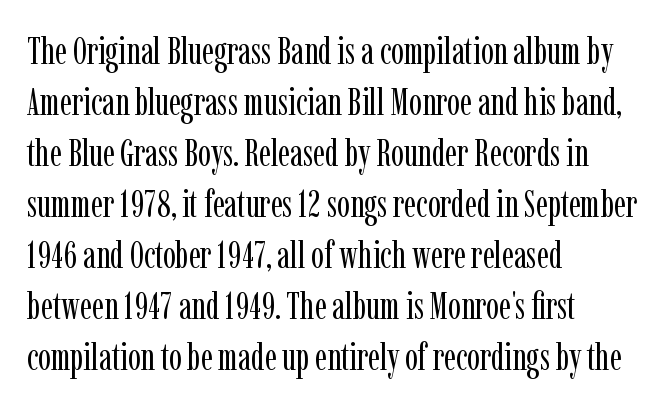
{"serif": "yes", "italic": "no", "bold": "no", "weight": "regular", "width": "condensed", "stroke_contrast": "low", "x_height": "medium", "monospaced": "no", "underline": "no", "align": "left", "line_spacing": "normal", "line_spacing_ratio": 1.34, "letter_spacing": "normal", "letter_spacing_em": 0.0, "glyph_px": 38}
